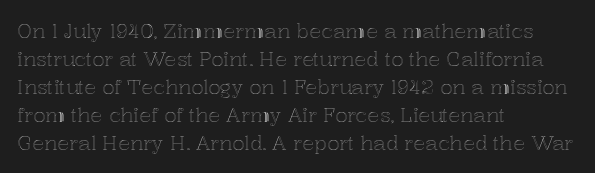
The image shows 20 px text type, upright; set left-aligned, normal line spacing (1.4x), normal letter spacing, not underlined.
